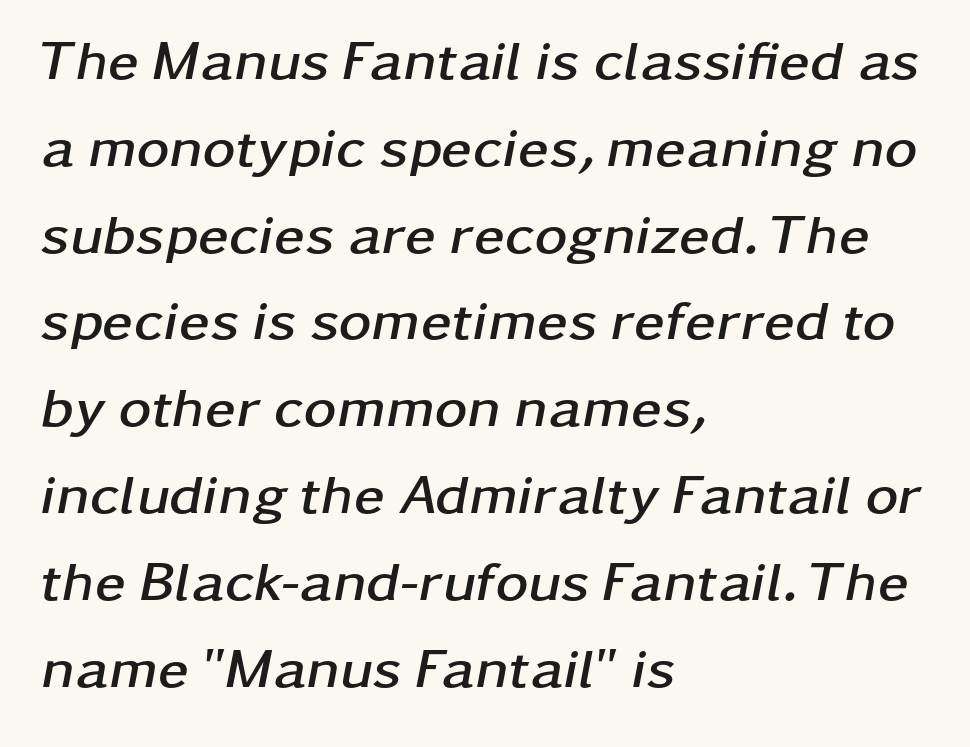
The image shows 56 px semibold, wide type, italic (leaning right); set left-aligned, normal line spacing (1.55x), normal letter spacing, not underlined; low stroke contrast and a medium x-height.
